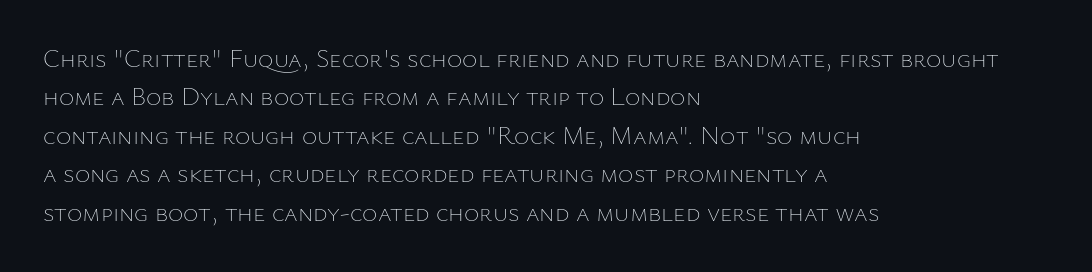
The image shows 26 px text type, upright; set left-aligned, normal line spacing (1.48x), normal letter spacing, not underlined.
